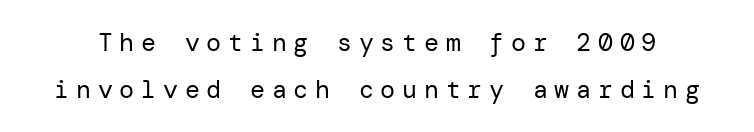
Q: Is the text bold? A: No.
Q: Is the text italic (slanted)? A: No, it is upright.
Q: Is the text underlined? A: No.
Q: Is the spacing between letters normal or unusually wide? A: Unusually wide.
